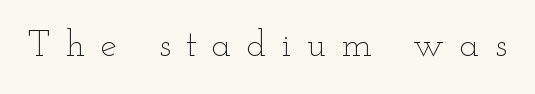
{"italic": "no", "bold": "no", "weight": "thin", "width": "wide", "stroke_contrast": "low", "x_height": "small", "monospaced": "no", "underline": "no", "letter_spacing": "wide", "letter_spacing_em": 0.41, "glyph_px": 37}
